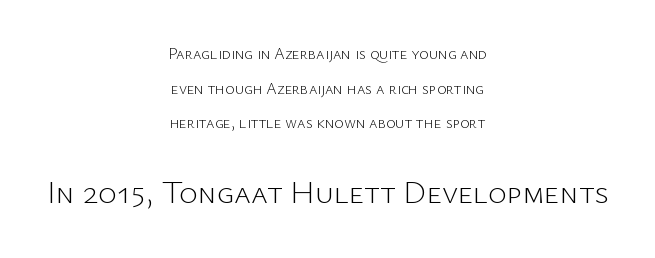
{"serif": "no", "italic": "no", "bold": "no", "weight": "light", "width": "normal", "stroke_contrast": "low", "x_height": "medium", "monospaced": "no", "underline": "no", "align": "center", "line_spacing": "loose", "line_spacing_ratio": 2.16, "letter_spacing": "normal", "letter_spacing_em": 0.0, "larger_block": "second", "size_ratio": 2.0, "glyph_px": 32}
